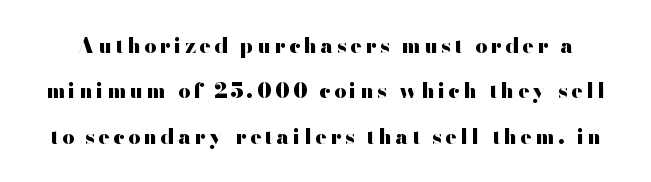
Q: Is the text bold? A: Yes.
Q: Is the text italic (slanted)? A: No, it is upright.
Q: Is the text underlined? A: No.
Q: Is the spacing between lines tight, normal or loose? A: Loose.
